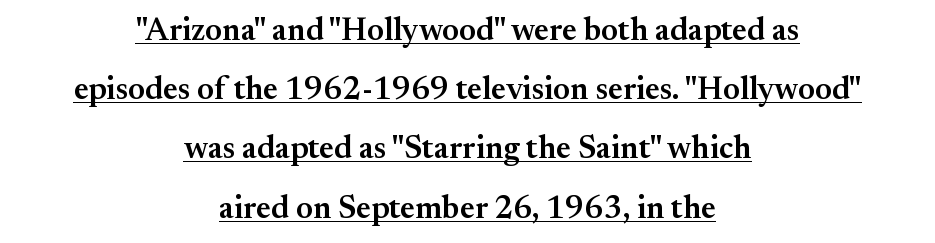
Q: Is the text bold? A: Semi-bold.
Q: Is the text italic (slanted)? A: No, it is upright.
Q: Is the typeface a serif or a sans-serif typeface? A: Serif.
Q: Is the text underlined? A: Yes.
Q: How is the paragraph aligned? A: Centered.
Q: Is the spacing between letters normal or unusually wide? A: Normal.
Q: Width (condensed, normal, or wide)? A: Normal.
Q: Stroke contrast? A: Medium.
Q: x-height? A: Small.
Q: Monospaced? A: No.
